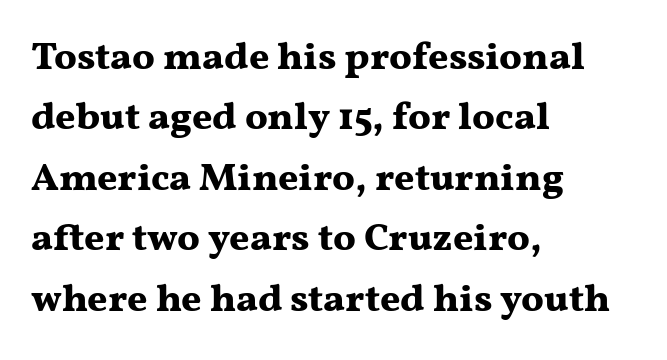
Q: Is the text bold? A: Yes.
Q: Is the text italic (slanted)? A: No, it is upright.
Q: Is the typeface a serif or a sans-serif typeface? A: Serif.
Q: Is the text underlined? A: No.
Q: How is the paragraph aligned? A: Left-aligned.
Q: Is the spacing between letters normal or unusually wide? A: Normal.
Q: Is the spacing between lines tight, normal or loose? A: Normal.
Q: Width (condensed, normal, or wide)? A: Wide.
Q: Stroke contrast? A: Medium.
Q: x-height? A: Medium.
Q: Monospaced? A: No.
